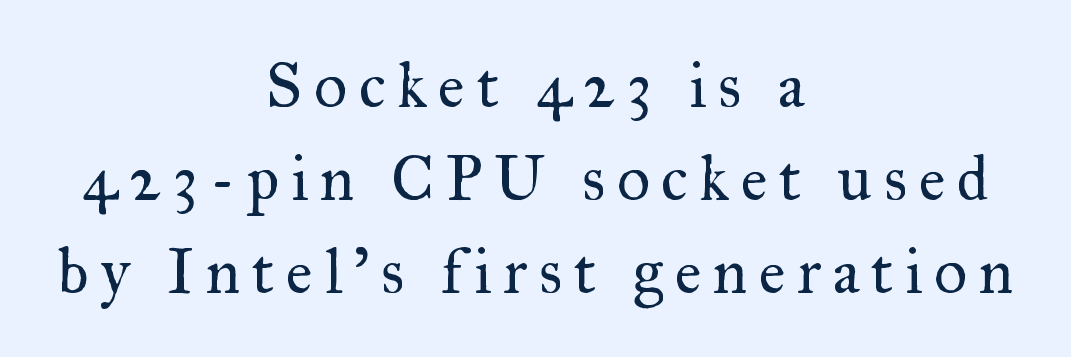
{"serif": "yes", "italic": "no", "bold": "no", "weight": "regular", "width": "normal", "stroke_contrast": "medium", "x_height": "small", "monospaced": "no", "underline": "no", "align": "center", "line_spacing": "normal", "line_spacing_ratio": 1.45, "glyph_px": 64}
